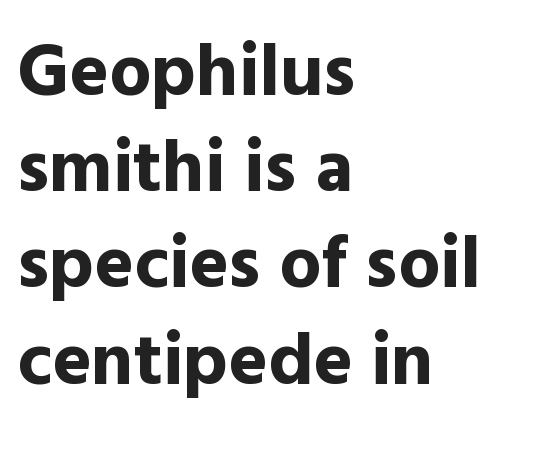
The image shows 74 px bold sans-serif type, upright; set left-aligned, normal line spacing (1.3x), normal letter spacing, not underlined; a medium x-height.
